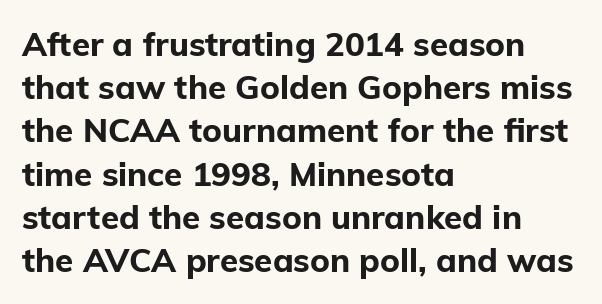
{"serif": "no", "italic": "no", "bold": "yes", "weight": "bold", "width": "normal", "stroke_contrast": "low", "x_height": "medium", "monospaced": "no", "underline": "no", "align": "left", "line_spacing": "normal", "line_spacing_ratio": 1.31, "letter_spacing": "normal", "letter_spacing_em": 0.0, "glyph_px": 33}
